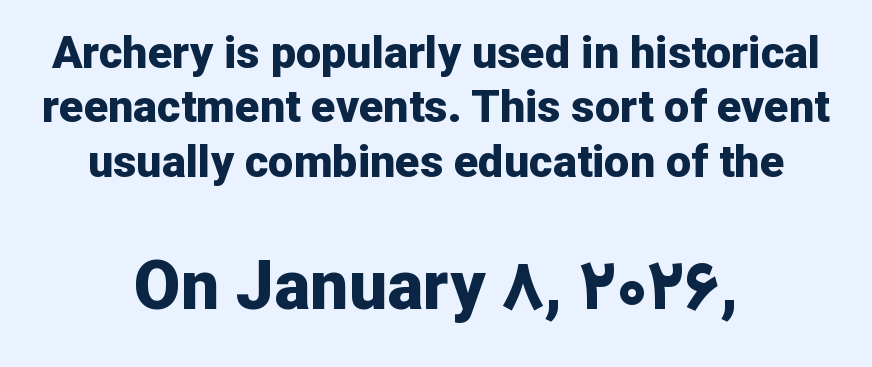
Q: Is the text bold? A: Yes.
Q: Is the text italic (slanted)? A: No, it is upright.
Q: Is the typeface a serif or a sans-serif typeface? A: Sans-serif.
Q: Is the text underlined? A: No.
Q: How is the paragraph aligned? A: Centered.
Q: Is the spacing between letters normal or unusually wide? A: Normal.
Q: Which block of text is set in a larger size, the first (top) or the second (bottom)? A: The second (bottom) one.
Q: Width (condensed, normal, or wide)? A: Normal.
Q: Stroke contrast? A: Low.
Q: x-height? A: Medium.
Q: Monospaced? A: No.
